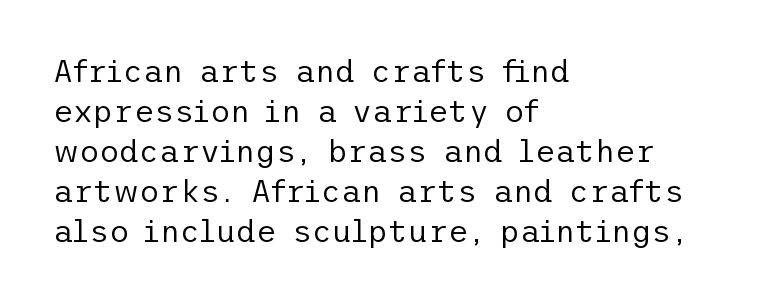
The image shows 31 px regular-weight sans-serif type, upright; set left-aligned, normal line spacing (1.29x), normal letter spacing, not underlined; low stroke contrast and a medium x-height.
